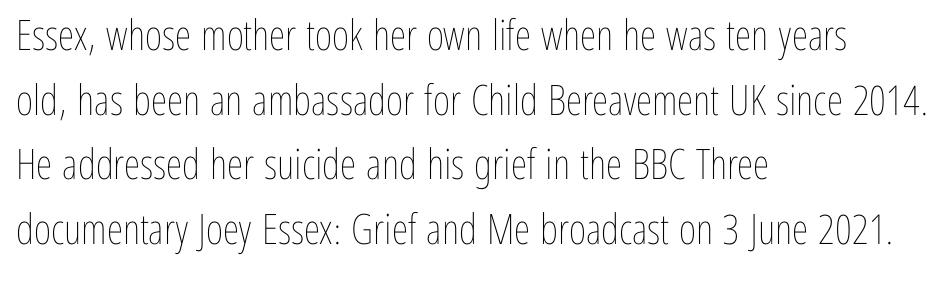
Q: Is the text bold? A: No.
Q: Is the text italic (slanted)? A: No, it is upright.
Q: Is the text underlined? A: No.
Q: How is the paragraph aligned? A: Left-aligned.
Q: Is the spacing between letters normal or unusually wide? A: Normal.
Q: Is the spacing between lines tight, normal or loose? A: Normal.
Q: Width (condensed, normal, or wide)? A: Condensed.
Q: Stroke contrast? A: Low.
Q: x-height? A: Medium.
Q: Monospaced? A: No.
